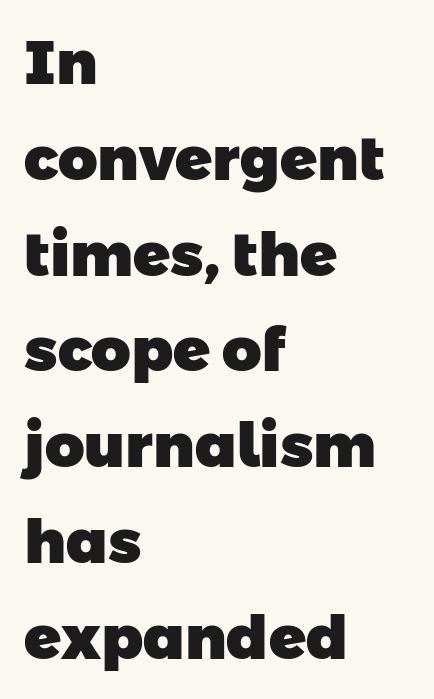
{"serif": "no", "bold": "yes", "weight": "heavy", "width": "normal", "stroke_contrast": "low", "x_height": "medium", "monospaced": "no", "underline": "no", "align": "left", "line_spacing": "normal", "line_spacing_ratio": 1.57, "letter_spacing": "normal", "letter_spacing_em": 0.0, "glyph_px": 61}
